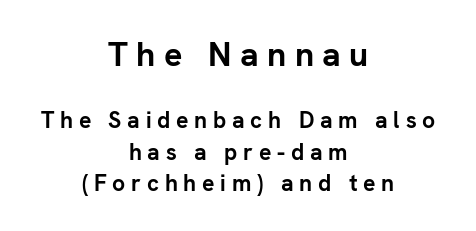
{"serif": "no", "italic": "no", "bold": "yes", "weight": "semibold", "width": "normal", "stroke_contrast": "low", "x_height": "medium", "monospaced": "no", "underline": "no", "align": "center", "line_spacing": "normal", "line_spacing_ratio": 1.36, "letter_spacing": "wide", "letter_spacing_em": 0.25, "larger_block": "first", "size_ratio": 1.48, "glyph_px": 34}
